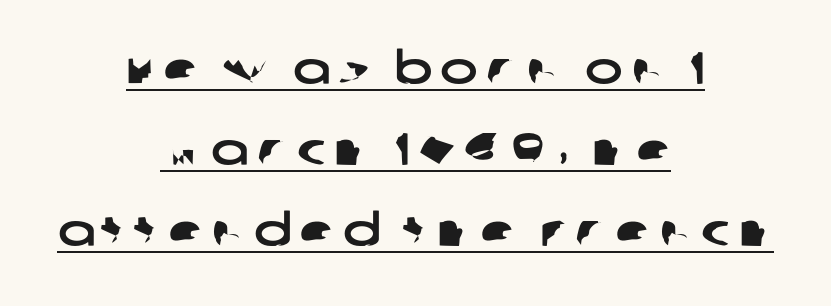
{"serif": "no", "width": "wide", "stroke_contrast": "low", "x_height": "large", "monospaced": "no", "underline": "yes", "align": "center", "line_spacing_ratio": 1.8, "glyph_px": 45}
